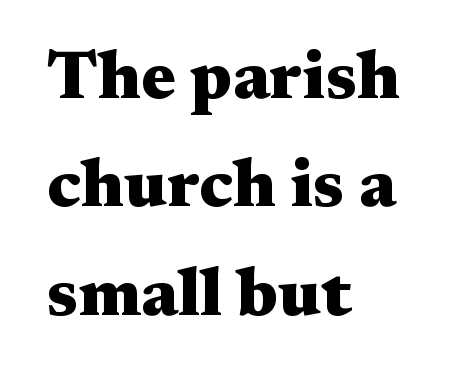
Q: Is the text bold? A: Yes.
Q: Is the text italic (slanted)? A: No, it is upright.
Q: Is the typeface a serif or a sans-serif typeface? A: Serif.
Q: Is the text underlined? A: No.
Q: How is the paragraph aligned? A: Left-aligned.
Q: Is the spacing between letters normal or unusually wide? A: Normal.
Q: Is the spacing between lines tight, normal or loose? A: Normal.
Q: Width (condensed, normal, or wide)? A: Wide.
Q: Stroke contrast? A: Medium.
Q: x-height? A: Medium.
Q: Monospaced? A: No.
